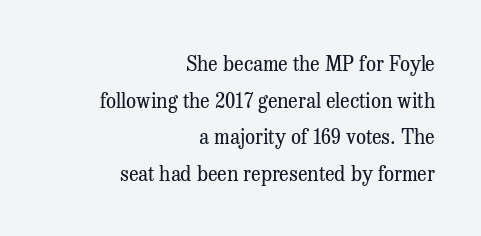
The image shows 20 px text type, upright; set right-aligned, line spacing 1.83x, normal letter spacing, not underlined.
